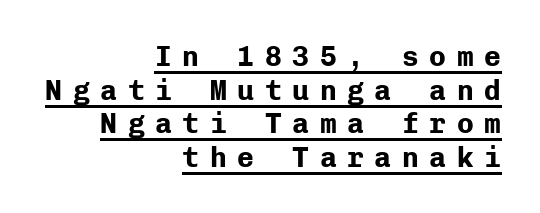
Q: Is the text bold? A: Yes.
Q: Is the text italic (slanted)? A: No, it is upright.
Q: Is the typeface a serif or a sans-serif typeface? A: Sans-serif.
Q: Is the text underlined? A: Yes.
Q: How is the paragraph aligned? A: Right-aligned.
Q: Is the spacing between letters normal or unusually wide? A: Unusually wide.
Q: Width (condensed, normal, or wide)? A: Normal.
Q: Stroke contrast? A: Low.
Q: x-height? A: Medium.
Q: Monospaced? A: Yes.
